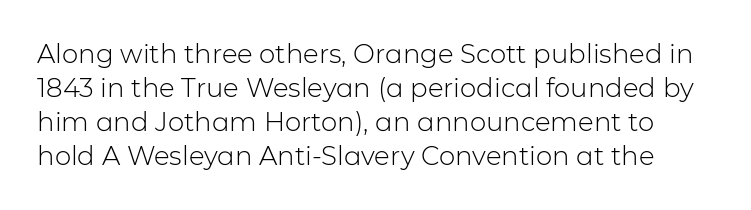
Q: Is the text bold? A: No.
Q: Is the text italic (slanted)? A: No, it is upright.
Q: Is the text underlined? A: No.
Q: Is the spacing between letters normal or unusually wide? A: Normal.
Q: Is the spacing between lines tight, normal or loose? A: Normal.
